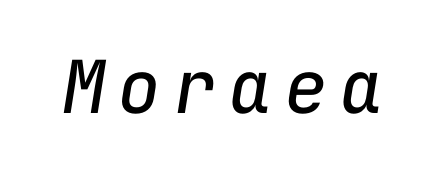
Q: Is the text bold? A: No.
Q: Is the text italic (slanted)? A: Yes, it leans right by about 9 degrees.
Q: Is the text underlined? A: No.
Q: Width (condensed, normal, or wide)? A: Normal.
Q: Stroke contrast? A: Low.
Q: x-height? A: Medium.
Q: Monospaced? A: Yes.
